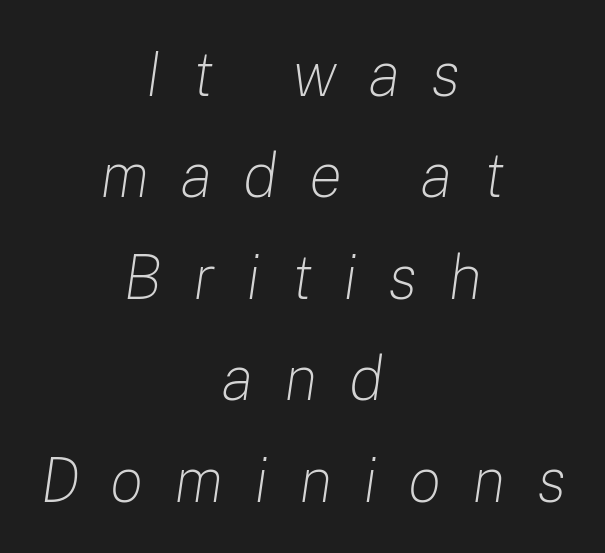
{"italic": "yes", "lean": "right", "slant_degrees": 8, "bold": "no", "weight": "light", "width": "normal", "stroke_contrast": "low", "x_height": "medium", "monospaced": "no", "underline": "no", "align": "center", "line_spacing": "normal", "line_spacing_ratio": 1.61, "letter_spacing": "wide", "letter_spacing_em": 0.49, "glyph_px": 63}
